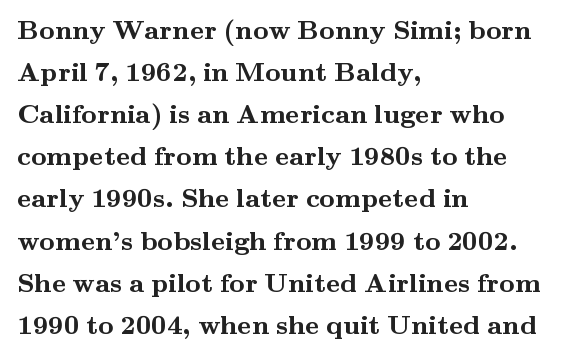
{"italic": "no", "bold": "yes", "underline": "no", "align": "left", "line_spacing": "normal", "line_spacing_ratio": 1.56, "letter_spacing": "normal", "letter_spacing_em": 0.0, "glyph_px": 27}
